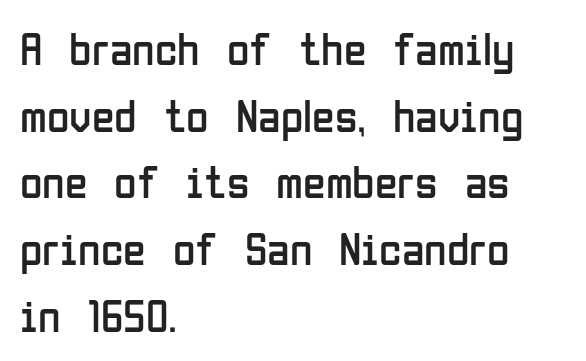
{"serif": "no", "italic": "no", "bold": "no", "weight": "regular", "width": "condensed", "stroke_contrast": "low", "x_height": "medium", "monospaced": "no", "underline": "no", "align": "left", "line_spacing": "normal", "line_spacing_ratio": 1.45, "letter_spacing": "normal", "letter_spacing_em": 0.0, "glyph_px": 46}
